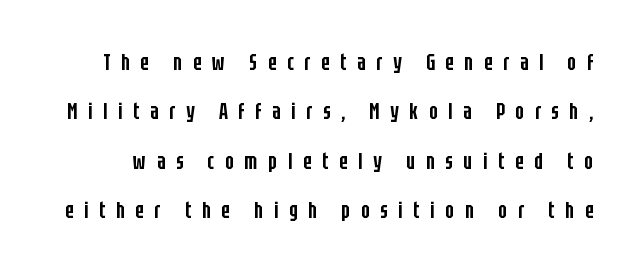
The area under the type is left untouched. A roman cut, with each character standing at attention. What weight is shown? A semibold, between regular and bold. Caption: expanded tracking, letters set apart.
